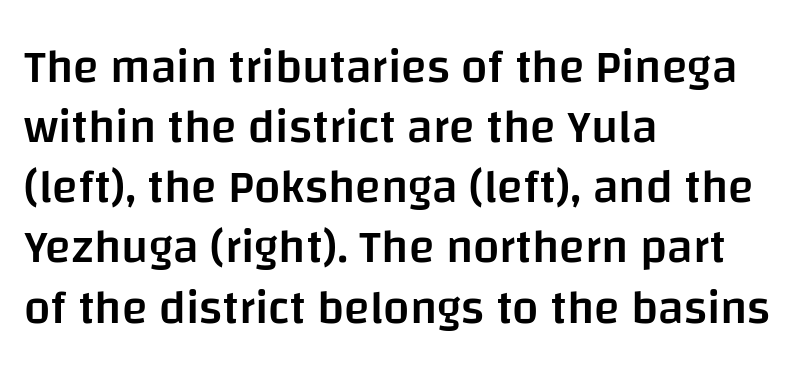
{"serif": "no", "italic": "no", "bold": "semi", "weight": "semibold", "width": "normal", "stroke_contrast": "low", "x_height": "large", "monospaced": "no", "underline": "no", "align": "left", "line_spacing": "normal", "line_spacing_ratio": 1.28, "letter_spacing": "normal", "letter_spacing_em": 0.0, "glyph_px": 47}
